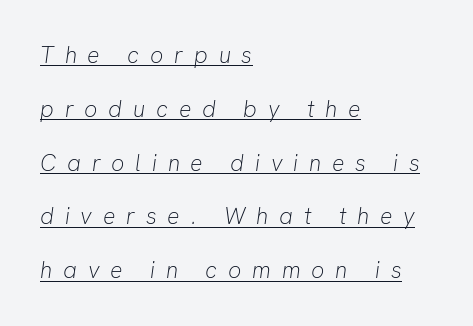
Check the space under the baseline: a stroke is drawn there. Counters stay open thanks to moderate or lighter strokes. How would I describe the line gaps? Wide and relaxed. This sample uses expanded letter spacing, leaving extra air between glyphs. The specimen reads as italic at a glance. The paragraph shown leans on its left margin.
